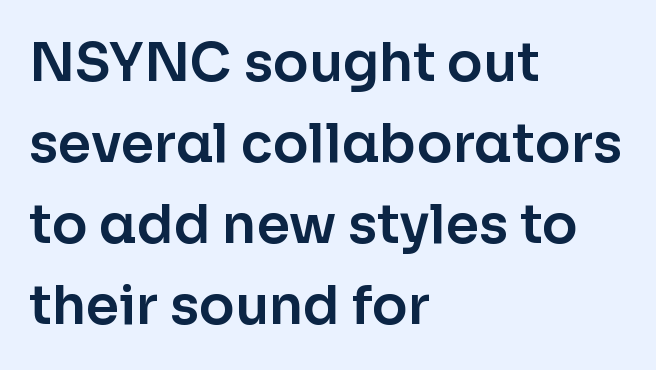
{"serif": "no", "italic": "no", "width": "normal", "stroke_contrast": "low", "x_height": "medium", "monospaced": "no", "underline": "no", "align": "left", "line_spacing": "normal", "line_spacing_ratio": 1.53, "letter_spacing": "normal", "letter_spacing_em": 0.0, "glyph_px": 53}
